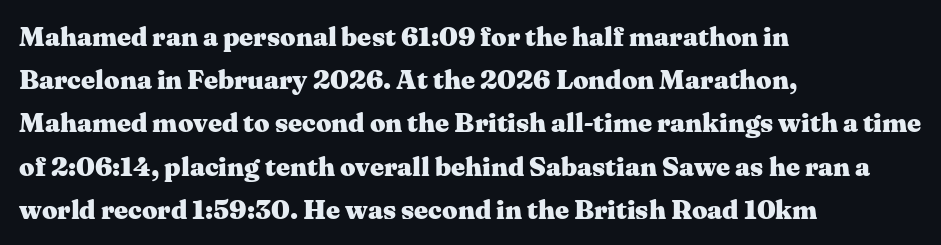
Q: Is the text bold? A: Yes.
Q: Is the text italic (slanted)? A: No, it is upright.
Q: Is the text underlined? A: No.
Q: How is the paragraph aligned? A: Left-aligned.
Q: Is the spacing between letters normal or unusually wide? A: Normal.
Q: Is the spacing between lines tight, normal or loose? A: Normal.
